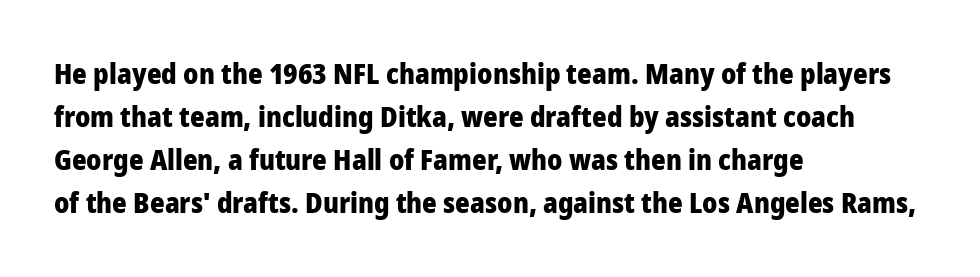
{"serif": "no", "italic": "no", "bold": "yes", "weight": "heavy", "width": "normal", "stroke_contrast": "low", "x_height": "medium", "monospaced": "no", "underline": "no", "align": "left", "line_spacing": "normal", "line_spacing_ratio": 1.54, "letter_spacing": "normal", "letter_spacing_em": 0.0, "glyph_px": 28}
